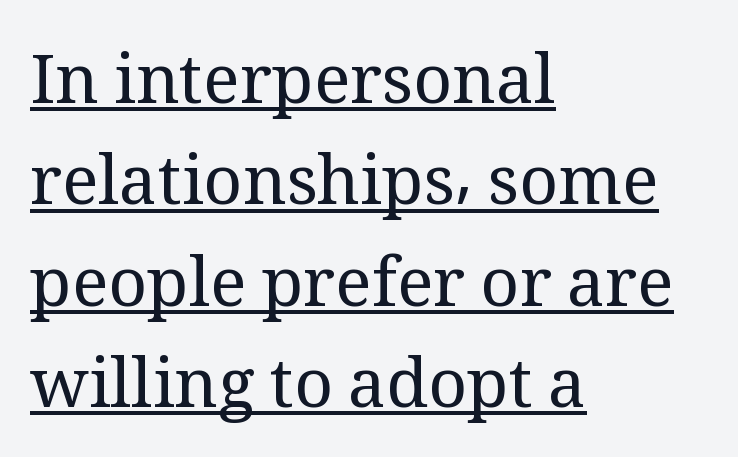
The image shows 68 px regular-weight serif type, upright; set left-aligned, normal line spacing (1.49x), normal letter spacing, underlined; medium stroke contrast and a medium x-height.
